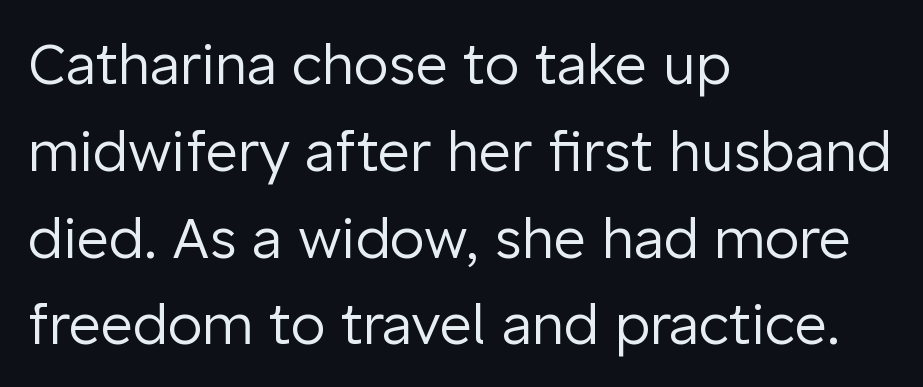
Q: Is the text bold? A: No.
Q: Is the text italic (slanted)? A: No, it is upright.
Q: Is the typeface a serif or a sans-serif typeface? A: Sans-serif.
Q: Is the text underlined? A: No.
Q: How is the paragraph aligned? A: Left-aligned.
Q: Is the spacing between letters normal or unusually wide? A: Normal.
Q: Is the spacing between lines tight, normal or loose? A: Normal.
Q: Width (condensed, normal, or wide)? A: Normal.
Q: Stroke contrast? A: Low.
Q: x-height? A: Medium.
Q: Monospaced? A: No.
